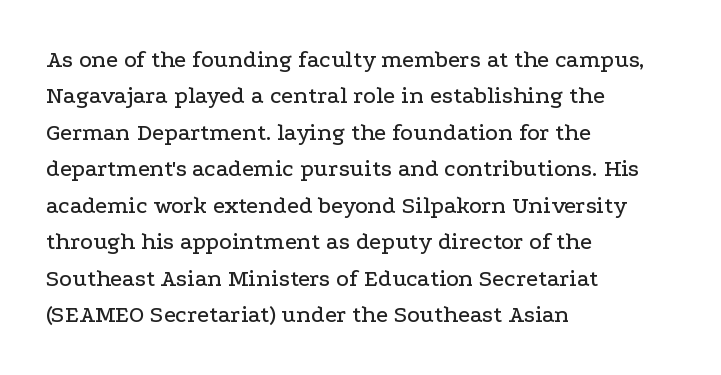
{"italic": "no", "underline": "no", "align": "left", "line_spacing": "normal", "line_spacing_ratio": 1.52, "letter_spacing": "normal", "letter_spacing_em": 0.0, "glyph_px": 24}
